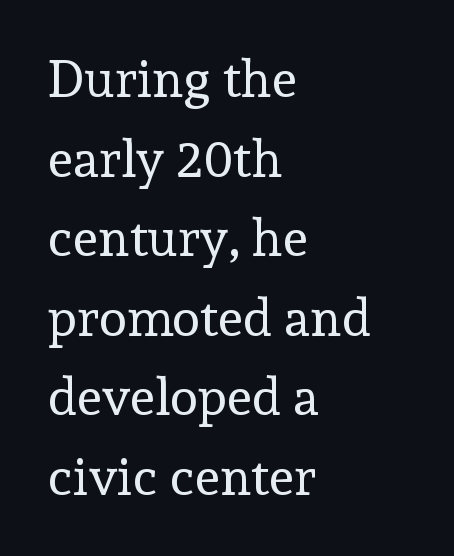
Q: Is the text bold? A: No.
Q: Is the text italic (slanted)? A: No, it is upright.
Q: Is the typeface a serif or a sans-serif typeface? A: Serif.
Q: Is the text underlined? A: No.
Q: How is the paragraph aligned? A: Left-aligned.
Q: Is the spacing between letters normal or unusually wide? A: Normal.
Q: Is the spacing between lines tight, normal or loose? A: Normal.
Q: Width (condensed, normal, or wide)? A: Normal.
Q: x-height? A: Medium.
Q: Monospaced? A: No.
